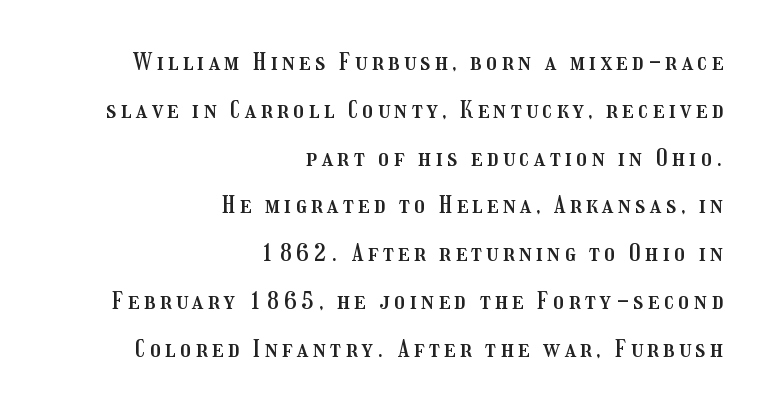
No word sits above an underline. Is there much room between lines? Yes — plenty of vertical air separates them. The setting favours the right margin, as signatures and pull-quotes sometimes do. The lettering stays uniformly vertical, giving the passage a roman look.
